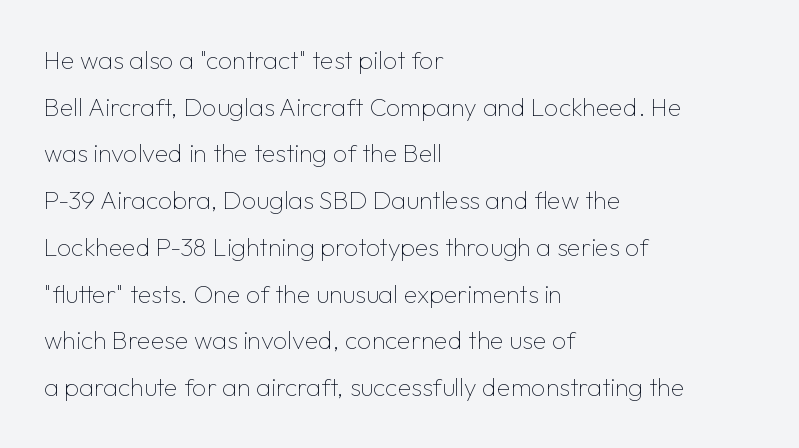
Q: Is the text bold? A: No.
Q: Is the text italic (slanted)? A: No, it is upright.
Q: Is the text underlined? A: No.
Q: How is the paragraph aligned? A: Left-aligned.
Q: Is the spacing between letters normal or unusually wide? A: Normal.
